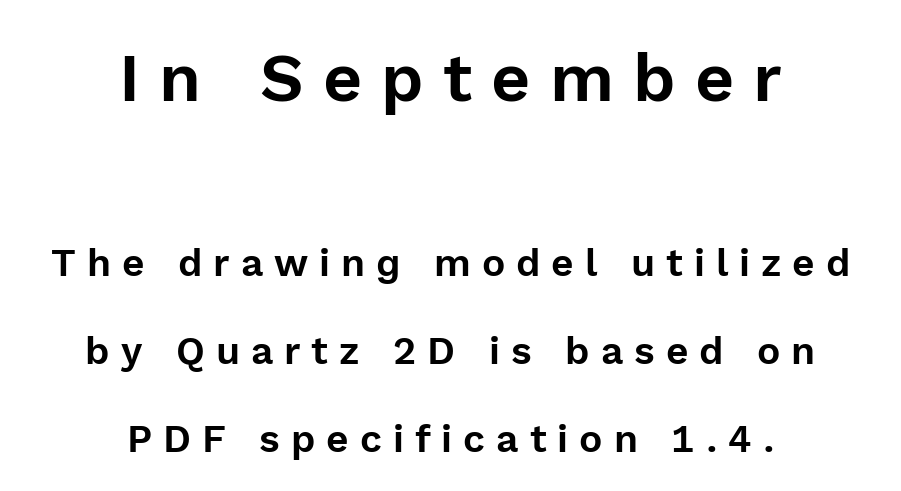
{"serif": "no", "italic": "no", "width": "normal", "x_height": "medium", "monospaced": "no", "underline": "no", "align": "center", "line_spacing": "loose", "line_spacing_ratio": 2.25, "letter_spacing": "wide", "letter_spacing_em": 0.28, "larger_block": "first", "size_ratio": 1.74, "glyph_px": 68}
